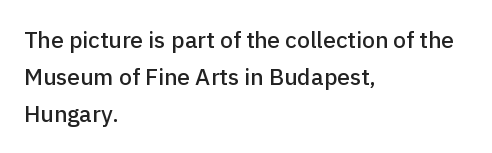
{"italic": "no", "underline": "no", "align": "left", "line_spacing": "normal", "line_spacing_ratio": 1.6, "letter_spacing": "normal", "letter_spacing_em": 0.0, "glyph_px": 23}
